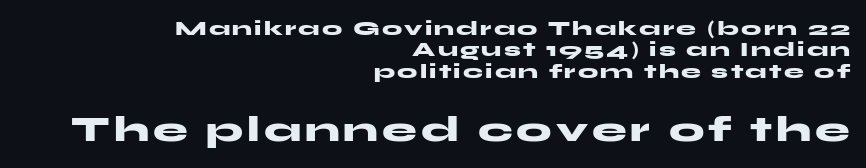
The image shows 35 px heavy, wide sans-serif type, upright; set right-aligned, tight line spacing (1.07x), not underlined; the second (bottom) block is 1.75x larger; medium stroke contrast and a medium x-height.
